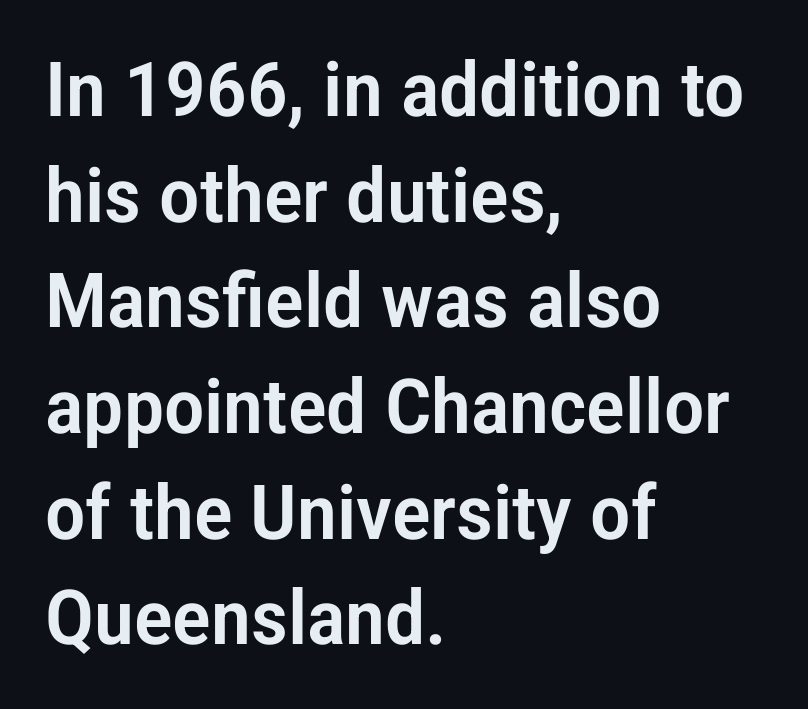
{"serif": "no", "italic": "no", "width": "condensed", "stroke_contrast": "low", "x_height": "medium", "monospaced": "no", "underline": "no", "align": "left", "line_spacing": "normal", "line_spacing_ratio": 1.39, "letter_spacing": "normal", "letter_spacing_em": 0.0, "glyph_px": 76}
